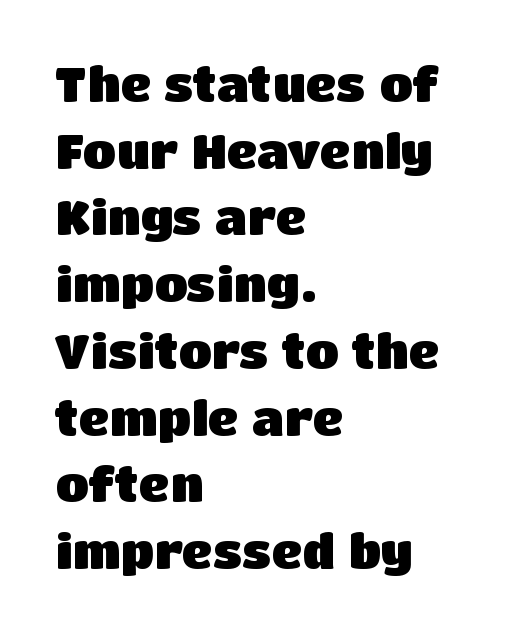
The image shows 48 px heavy sans-serif type, upright; set left-aligned, normal line spacing (1.39x), normal letter spacing, not underlined; low stroke contrast and a large x-height.
